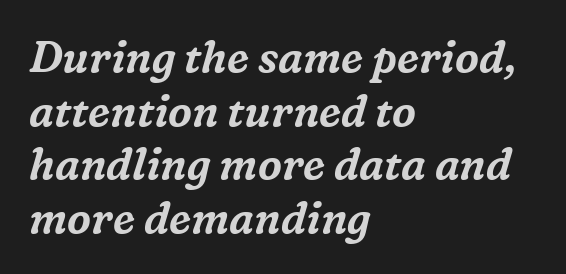
Q: Is the text italic (slanted)? A: Yes, it leans right by about 16 degrees.
Q: Is the typeface a serif or a sans-serif typeface? A: Serif.
Q: Is the text underlined? A: No.
Q: How is the paragraph aligned? A: Left-aligned.
Q: Is the spacing between letters normal or unusually wide? A: Normal.
Q: Is the spacing between lines tight, normal or loose? A: Normal.
Q: Width (condensed, normal, or wide)? A: Normal.
Q: Stroke contrast? A: Medium.
Q: x-height? A: Medium.
Q: Monospaced? A: No.
